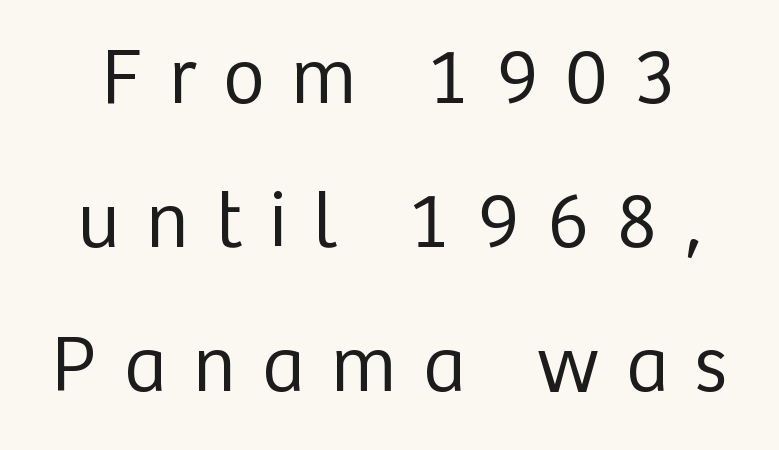
Q: Is the text bold? A: No.
Q: Is the text italic (slanted)? A: No, it is upright.
Q: Is the typeface a serif or a sans-serif typeface? A: Sans-serif.
Q: Is the text underlined? A: No.
Q: Is the spacing between letters normal or unusually wide? A: Unusually wide.
Q: Width (condensed, normal, or wide)? A: Normal.
Q: Stroke contrast? A: Low.
Q: x-height? A: Medium.
Q: Monospaced? A: No.
